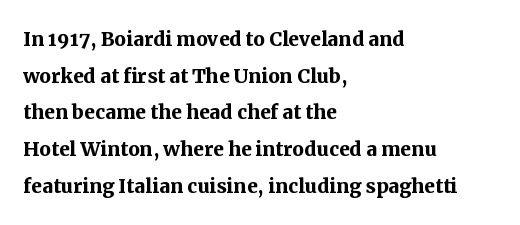
Caption: multi-line text, flush left, ragged right. Look at the tracking — it's just the regular setting, nothing added. Upright lettering throughout. The passage shown is emphatically bold. The passage shown is not underscored anywhere.
